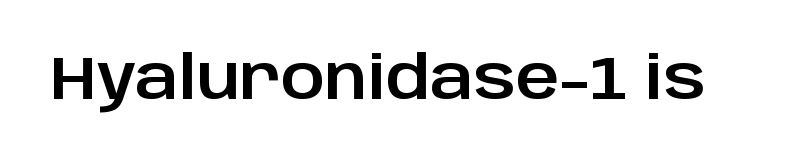
Q: Is the text italic (slanted)? A: No, it is upright.
Q: Is the typeface a serif or a sans-serif typeface? A: Sans-serif.
Q: Is the text underlined? A: No.
Q: Is the spacing between letters normal or unusually wide? A: Normal.
Q: Width (condensed, normal, or wide)? A: Normal.
Q: Stroke contrast? A: Low.
Q: x-height? A: Large.
Q: Monospaced? A: No.
